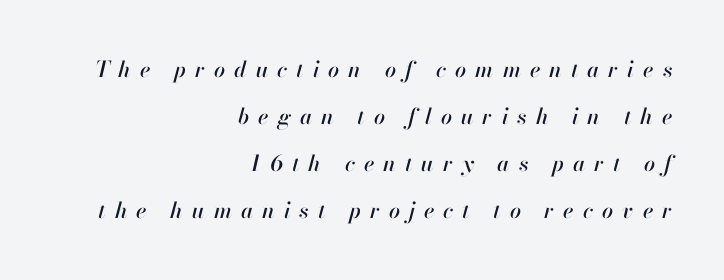
Q: Is the text italic (slanted)? A: Yes, it leans right by about 13 degrees.
Q: Is the text underlined? A: No.
Q: How is the paragraph aligned? A: Right-aligned.
Q: Is the spacing between letters normal or unusually wide? A: Unusually wide.
Q: Is the spacing between lines tight, normal or loose? A: Loose.
